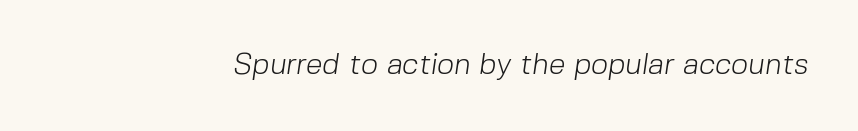
The image shows 30 px light sans-serif type; set normal letter spacing, not underlined; low stroke contrast and a medium x-height.
